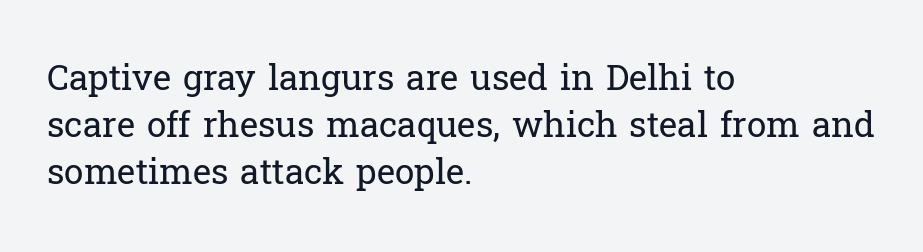
{"serif": "yes", "italic": "no", "bold": "no", "weight": "regular", "width": "normal", "stroke_contrast": "low", "x_height": "medium", "monospaced": "no", "underline": "no", "align": "left", "line_spacing": "normal", "line_spacing_ratio": 1.34, "letter_spacing": "normal", "letter_spacing_em": 0.0, "glyph_px": 35}
